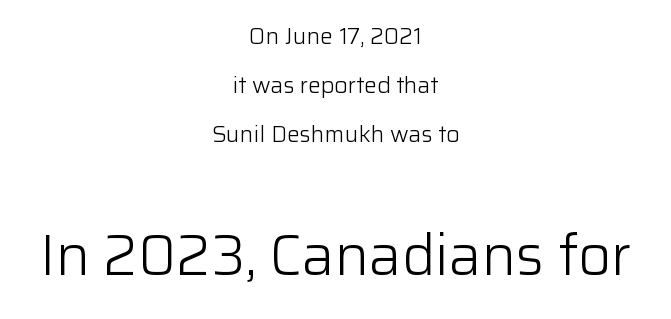
Q: Is the text bold? A: No.
Q: Is the text italic (slanted)? A: No, it is upright.
Q: Is the typeface a serif or a sans-serif typeface? A: Sans-serif.
Q: Is the text underlined? A: No.
Q: How is the paragraph aligned? A: Centered.
Q: Is the spacing between letters normal or unusually wide? A: Normal.
Q: Is the spacing between lines tight, normal or loose? A: Loose.
Q: Which block of text is set in a larger size, the first (top) or the second (bottom)? A: The second (bottom) one.
Q: Width (condensed, normal, or wide)? A: Normal.
Q: Stroke contrast? A: Low.
Q: x-height? A: Medium.
Q: Monospaced? A: No.
